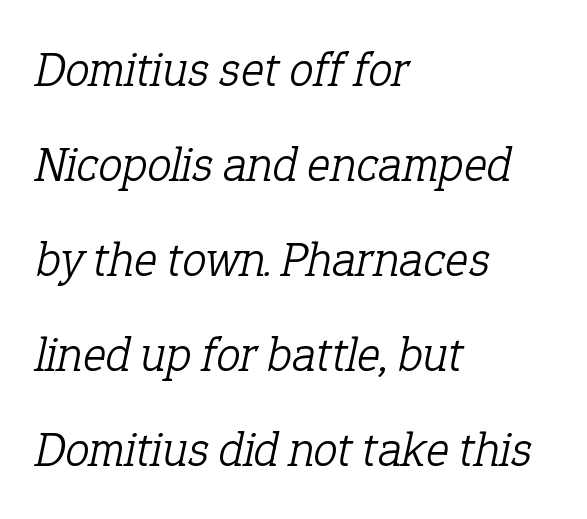
{"serif": "yes", "italic": "yes", "lean": "right", "slant_degrees": 12, "bold": "no", "weight": "light", "width": "normal", "stroke_contrast": "low", "x_height": "medium", "monospaced": "no", "underline": "no", "align": "left", "line_spacing": "loose", "line_spacing_ratio": 1.94, "letter_spacing": "normal", "letter_spacing_em": 0.0, "glyph_px": 49}
